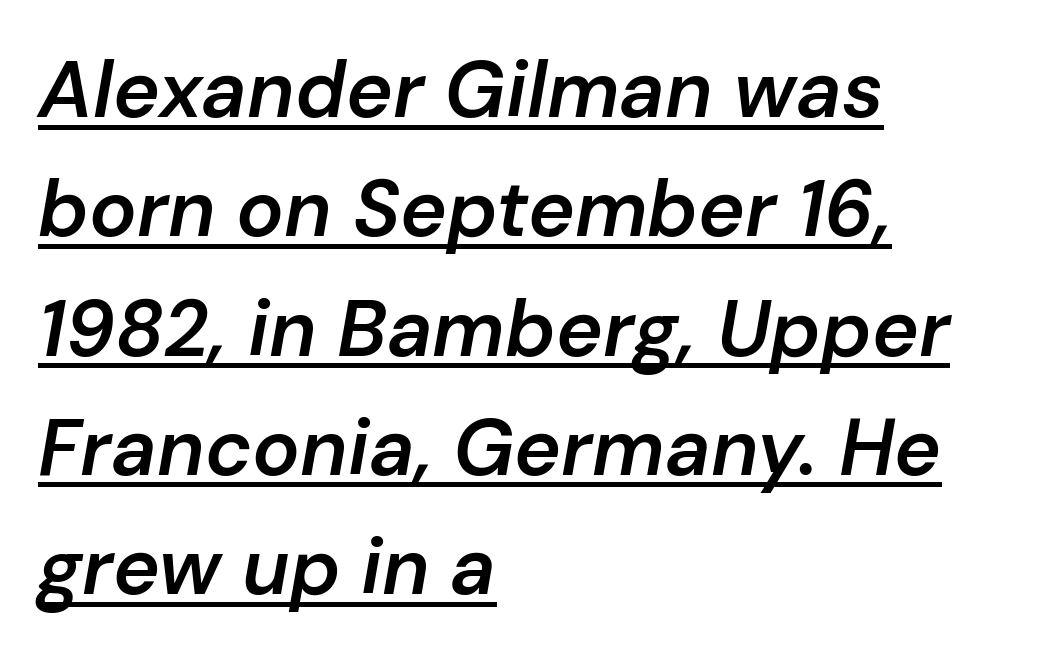
Q: Is the text bold? A: Semi-bold.
Q: Is the text italic (slanted)? A: Yes, it leans right by about 10 degrees.
Q: Is the text underlined? A: Yes.
Q: How is the paragraph aligned? A: Left-aligned.
Q: Is the spacing between letters normal or unusually wide? A: Normal.
Q: Is the spacing between lines tight, normal or loose? A: Normal.
Q: Width (condensed, normal, or wide)? A: Normal.
Q: Stroke contrast? A: Low.
Q: x-height? A: Medium.
Q: Monospaced? A: No.
